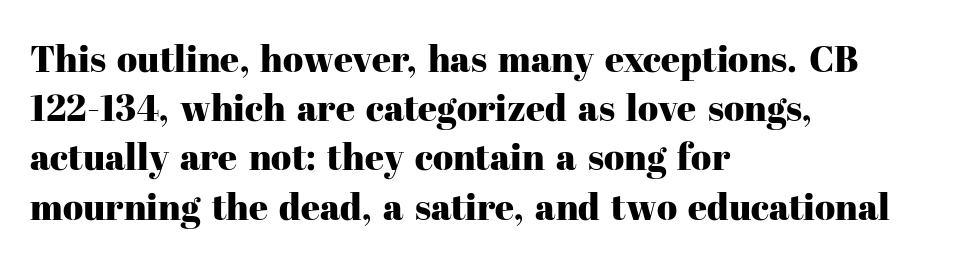
Vertically, the passage feels balanced, rows spaced as you'd expect. Check under the words: just untouched page. Where is the straight margin? On the left. The gaps between neighbouring characters are ordinary and unremarkable.
